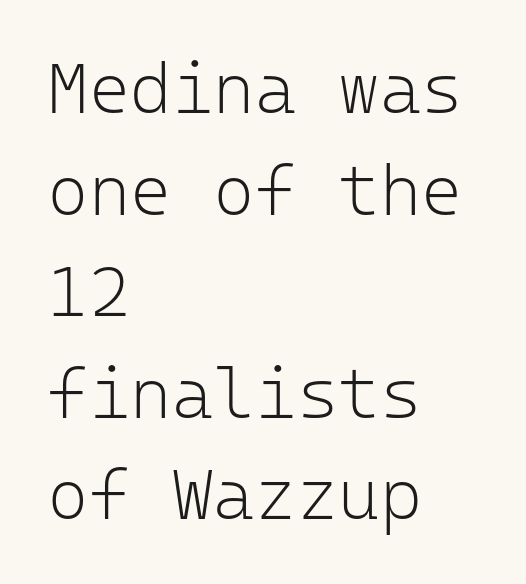
You can tell from the bare stems that sans-serif type was used. The block of text has a typical density, with ordinary space between rows. Designer's note — italics off, roman on. Horizontal alignment here is leftward, the default for most running prose. This rendering leaves character spacing at its baseline value. Is the type heavy? It reads as light-to-regular instead.
